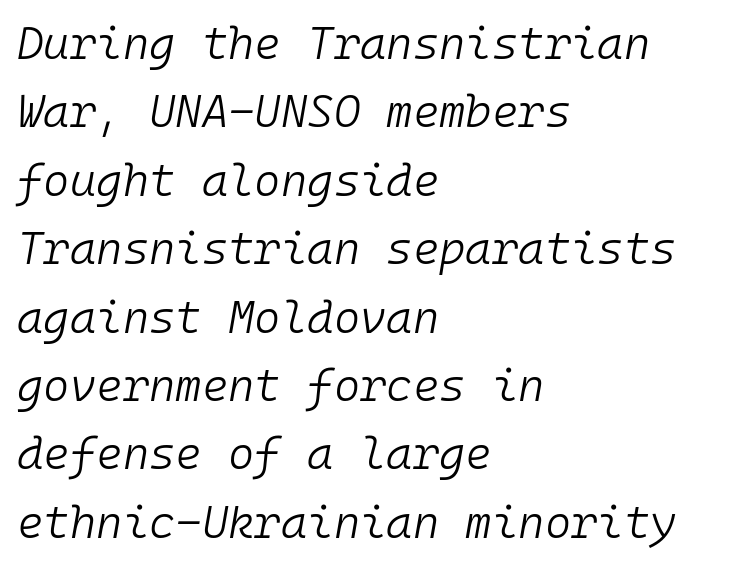
Q: Is the text bold? A: No.
Q: Is the text italic (slanted)? A: Yes, it leans right by about 10 degrees.
Q: Is the text underlined? A: No.
Q: How is the paragraph aligned? A: Left-aligned.
Q: Is the spacing between letters normal or unusually wide? A: Normal.
Q: Is the spacing between lines tight, normal or loose? A: Normal.
Q: Width (condensed, normal, or wide)? A: Normal.
Q: Stroke contrast? A: Low.
Q: x-height? A: Medium.
Q: Monospaced? A: Yes.
